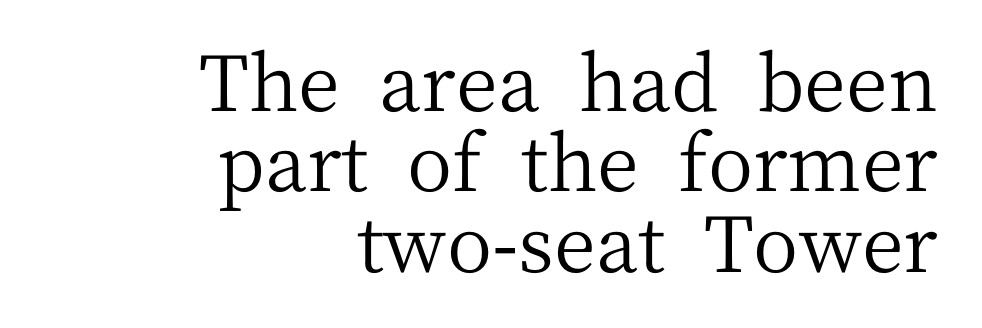
Q: Is the text bold? A: No.
Q: Is the text italic (slanted)? A: No, it is upright.
Q: Is the typeface a serif or a sans-serif typeface? A: Serif.
Q: Is the text underlined? A: No.
Q: How is the paragraph aligned? A: Right-aligned.
Q: Is the spacing between letters normal or unusually wide? A: Normal.
Q: Is the spacing between lines tight, normal or loose? A: Tight.
Q: Width (condensed, normal, or wide)? A: Normal.
Q: Stroke contrast? A: Medium.
Q: x-height? A: Medium.
Q: Monospaced? A: No.
